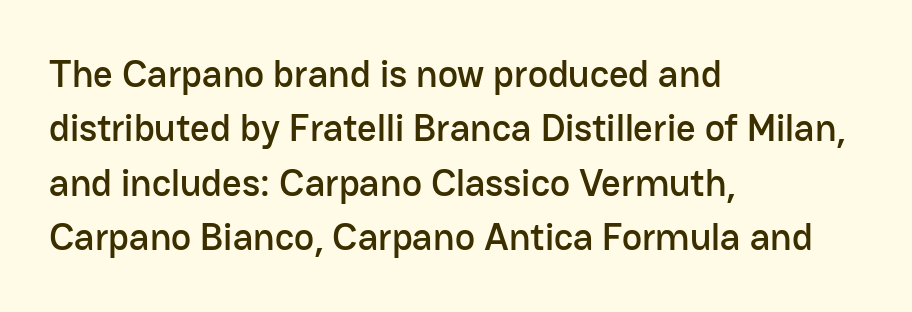
The image shows 38 px sans-serif type, upright; set left-aligned, normal line spacing (1.43x), normal letter spacing, not underlined; low stroke contrast and a medium x-height.
